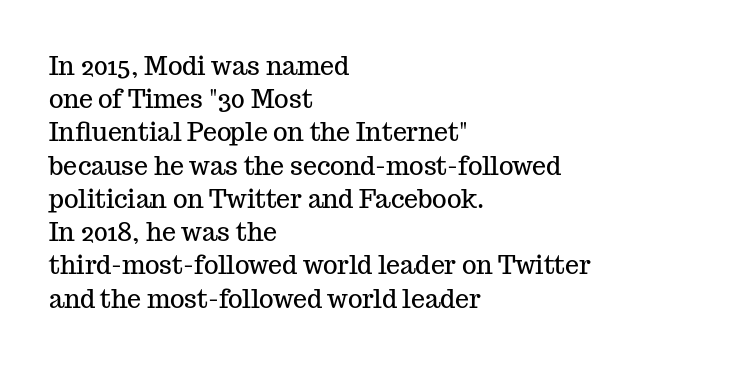
The image shows 25 px text type, upright; set left-aligned, normal line spacing (1.33x), normal letter spacing, not underlined.
